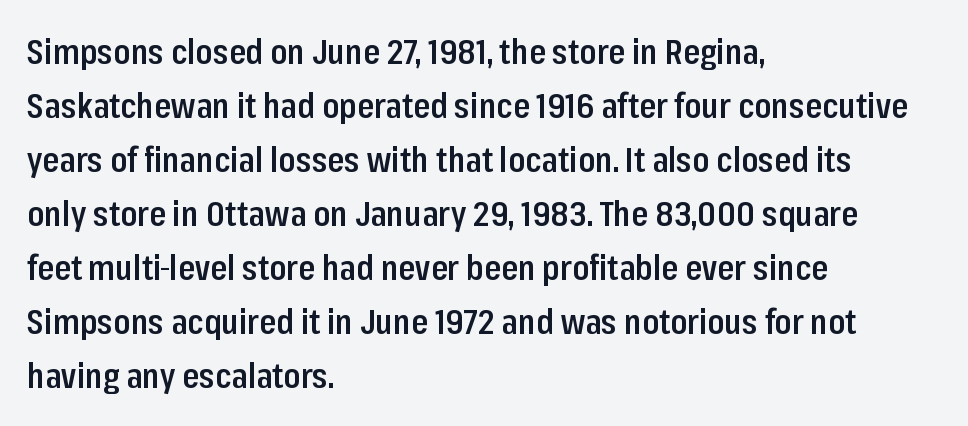
If you drew a line through each stem, it would be perfectly vertical. Serif or sans? Sans — the stroke terminals are bare. Spacing verdict: proportional, widths tailored to each character. No word sits above an underline.
